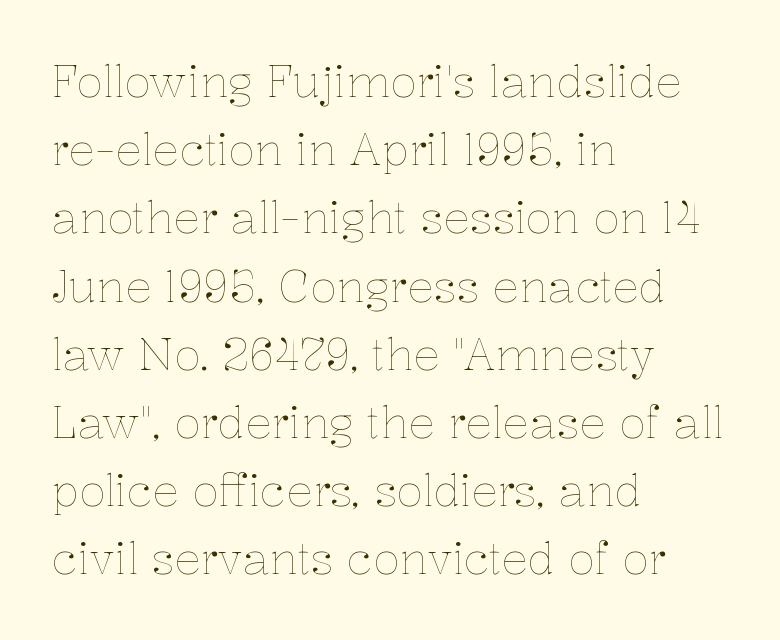
Q: Is the text bold? A: No.
Q: Is the text italic (slanted)? A: No, it is upright.
Q: Is the text underlined? A: No.
Q: How is the paragraph aligned? A: Left-aligned.
Q: Is the spacing between letters normal or unusually wide? A: Normal.
Q: Is the spacing between lines tight, normal or loose? A: Normal.
Q: Width (condensed, normal, or wide)? A: Normal.
Q: Stroke contrast? A: Low.
Q: x-height? A: Medium.
Q: Monospaced? A: No.
